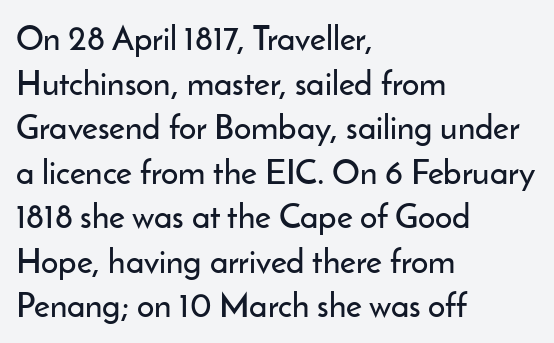
{"serif": "no", "italic": "no", "width": "normal", "stroke_contrast": "low", "x_height": "small", "monospaced": "no", "underline": "no", "align": "left", "line_spacing": "normal", "line_spacing_ratio": 1.31, "letter_spacing": "normal", "letter_spacing_em": 0.0, "glyph_px": 34}
